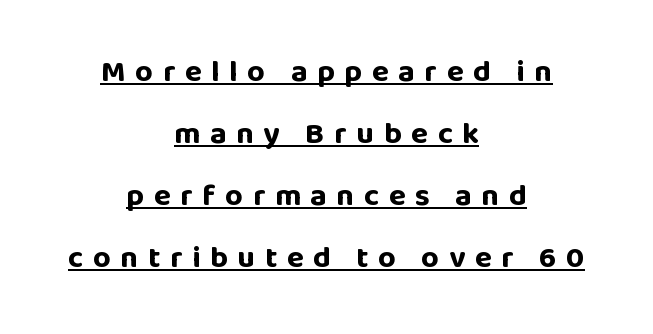
The image shows 31 px bold sans-serif type, upright; set centered, loose line spacing (2.0x), unusually wide letter spacing (+0.31 em), underlined; low stroke contrast and a large x-height.
